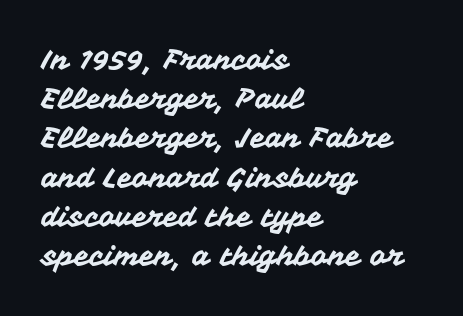
{"serif": "no", "width": "normal", "stroke_contrast": "medium", "x_height": "medium", "monospaced": "no", "underline": "no", "align": "left", "line_spacing": "normal", "line_spacing_ratio": 1.4, "letter_spacing": "normal", "letter_spacing_em": 0.0, "glyph_px": 28}
